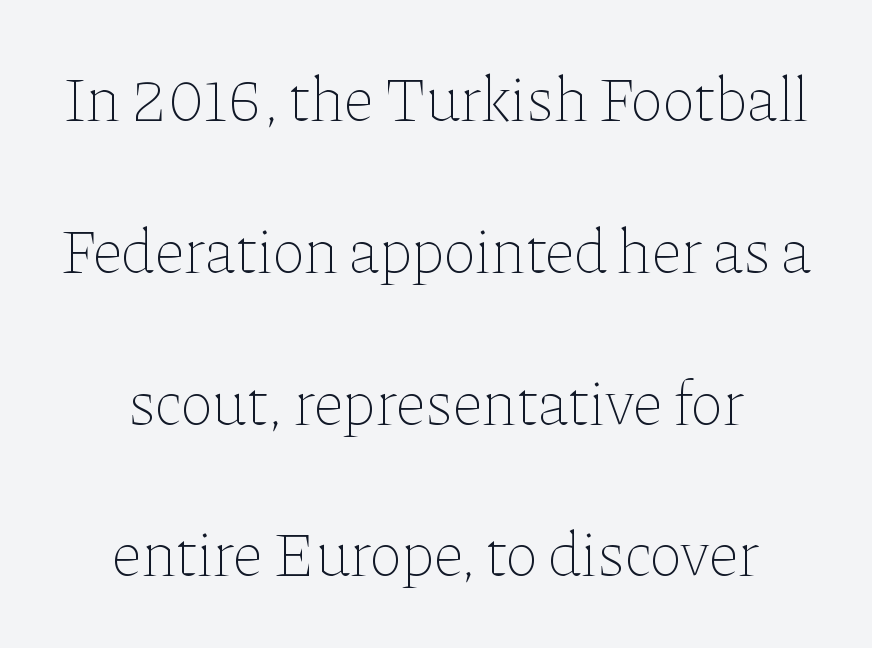
The image shows 63 px thin type, upright; set centered, loose line spacing (2.41x), normal letter spacing, not underlined; low stroke contrast and a medium x-height.
